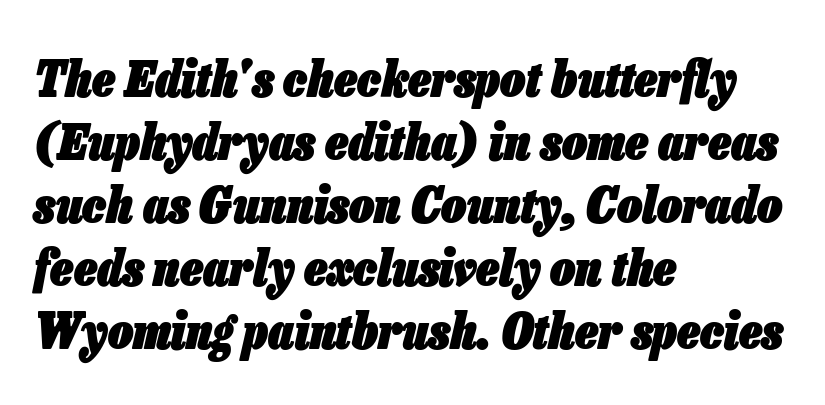
Q: Is the text bold? A: Yes.
Q: Is the text italic (slanted)? A: Yes, it leans right by about 13 degrees.
Q: Is the text underlined? A: No.
Q: How is the paragraph aligned? A: Left-aligned.
Q: Is the spacing between letters normal or unusually wide? A: Normal.
Q: Is the spacing between lines tight, normal or loose? A: Normal.
Q: Width (condensed, normal, or wide)? A: Condensed.
Q: Stroke contrast? A: Low.
Q: x-height? A: Medium.
Q: Monospaced? A: No.
